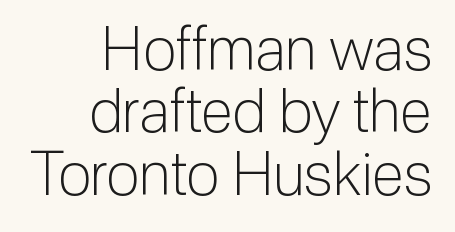
The image shows 60 px light sans-serif type, upright; set right-aligned, tight line spacing (1.04x), normal letter spacing, not underlined; low stroke contrast and a medium x-height.
